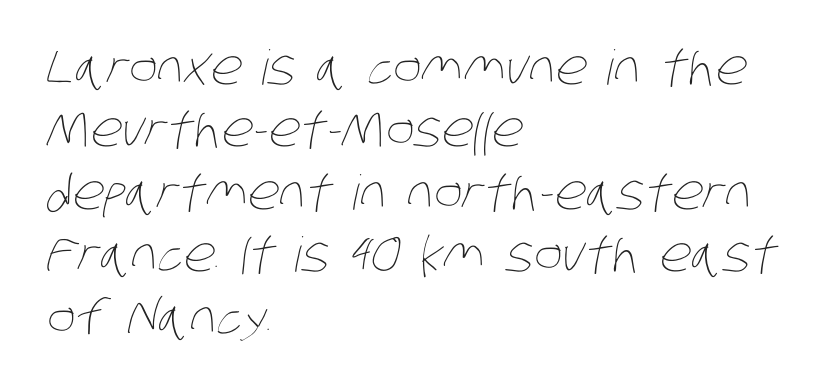
{"bold": "no", "weight": "thin", "width": "condensed", "stroke_contrast": "low", "x_height": "large", "monospaced": "no", "underline": "no", "align": "left", "line_spacing": "normal", "line_spacing_ratio": 1.3, "letter_spacing": "normal", "letter_spacing_em": 0.0, "glyph_px": 48}
